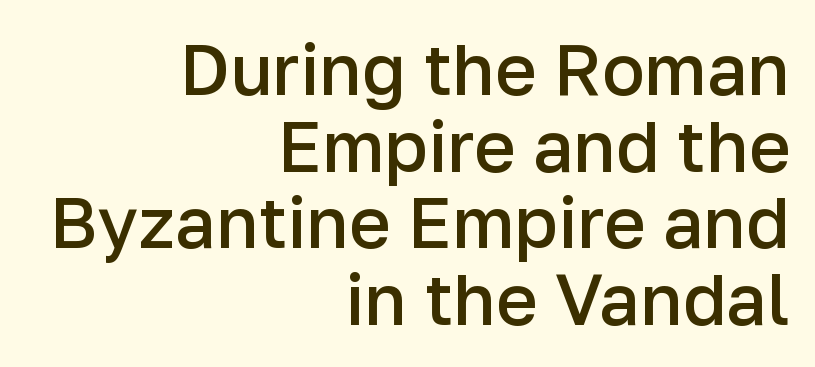
{"serif": "no", "italic": "no", "bold": "semi", "weight": "semibold", "width": "normal", "stroke_contrast": "low", "x_height": "medium", "monospaced": "no", "underline": "no", "align": "right", "line_spacing": "tight", "line_spacing_ratio": 1.08, "letter_spacing": "normal", "letter_spacing_em": 0.0, "glyph_px": 71}
